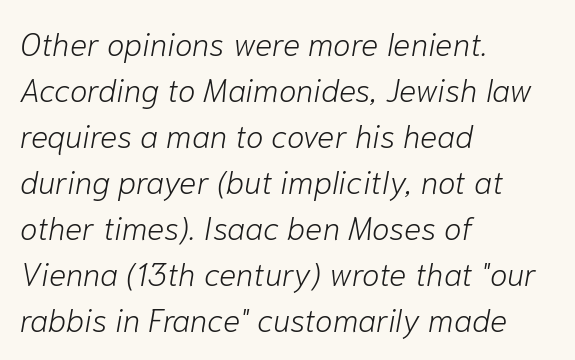
The image shows 32 px light type, italic (leaning right); set left-aligned, normal line spacing (1.44x), normal letter spacing, not underlined; low stroke contrast and a medium x-height.
